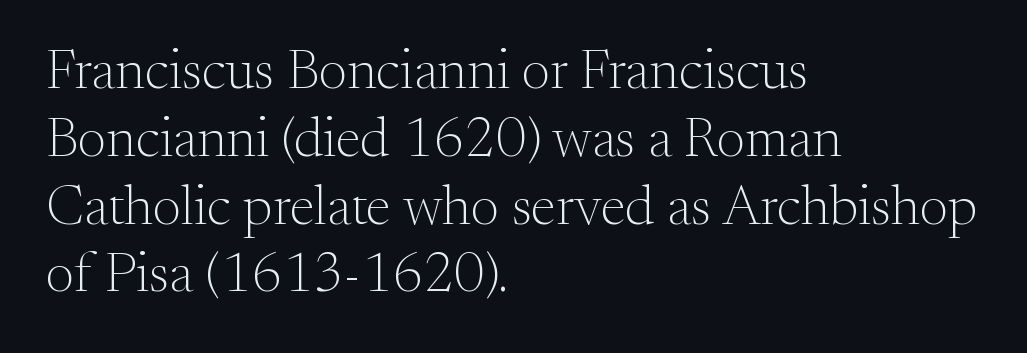
The image shows 56 px light serif type, upright; set left-aligned, line spacing 1.21x, normal letter spacing, not underlined; medium stroke contrast and a small x-height.
